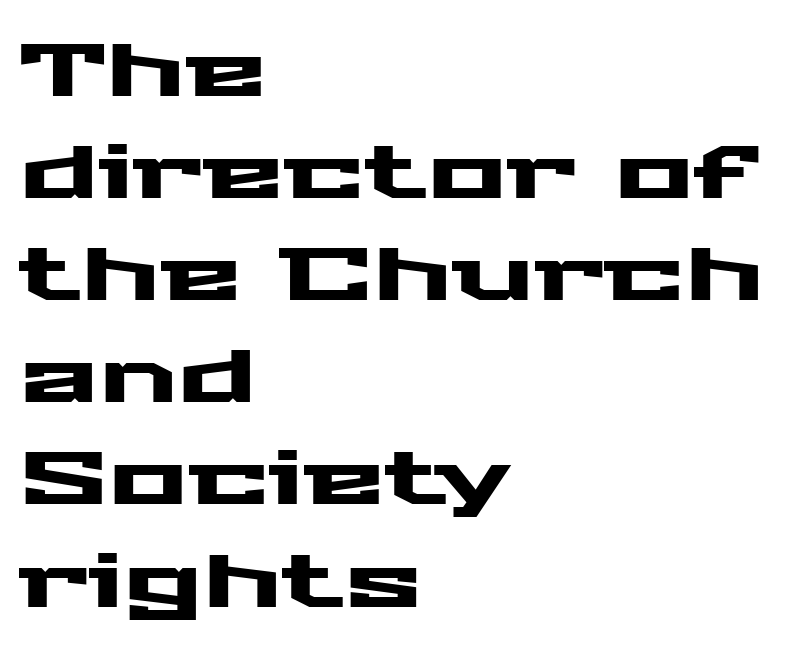
Regarding serifs, this sample does without them. Glyph-to-glyph distance matches everyday printed text. These lines are set flush left with a ragged right edge. Vertical strokes here are truly vertical. Words float on clear page, feet unadorned.
